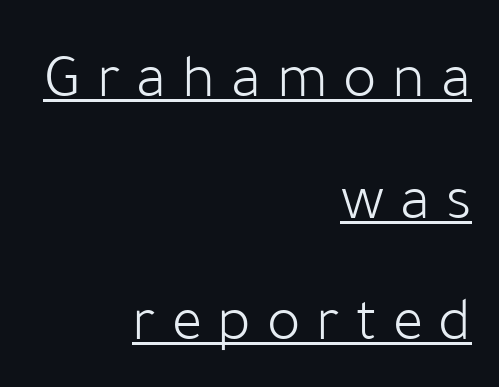
The image shows 63 px light sans-serif type, upright; set right-aligned, loose line spacing (1.93x), unusually wide letter spacing (+0.25 em), underlined; low stroke contrast and a medium x-height.
